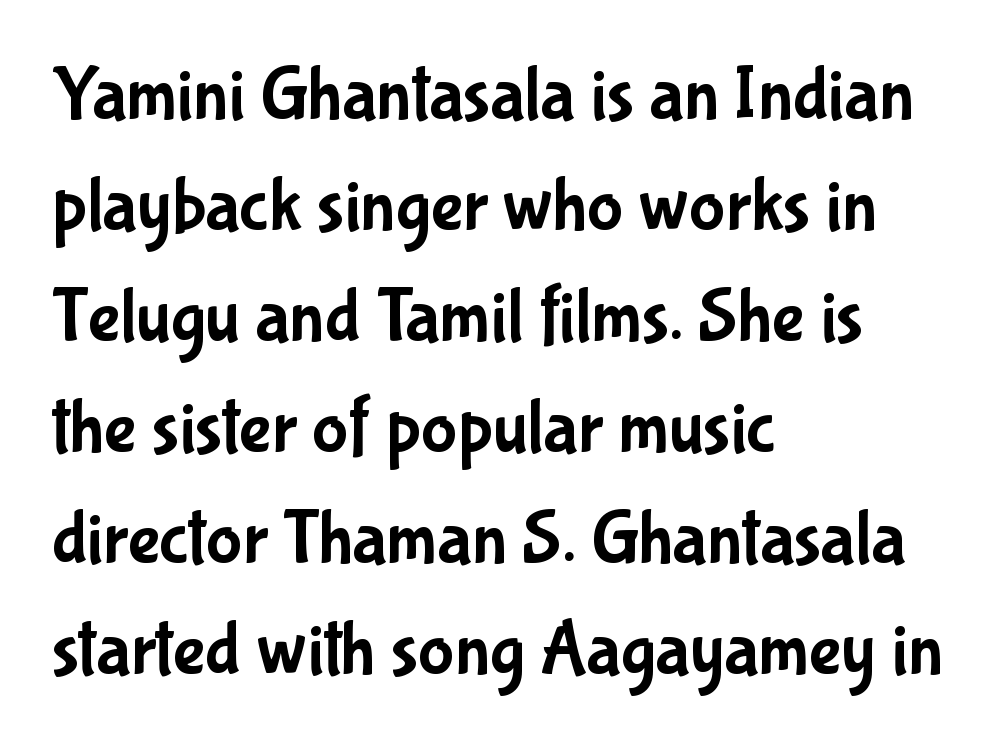
Does the copy run flush right? No — it runs flush left. The letterforms sit shoulder to shoulder at normal distance. I'd call this a sans setting — the letters go barefoot. A roman cut, with each character standing at attention. The passage shown is typed in a proportional face where columns would drift. How would I describe the line gaps? Plain and ordinary.
